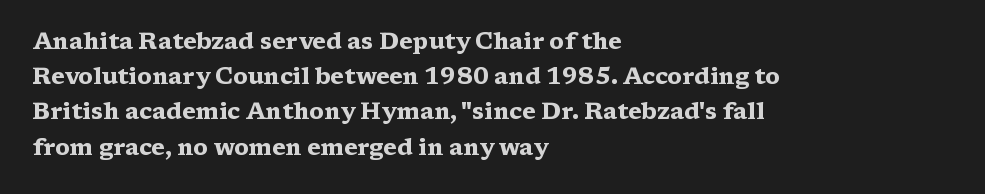
The image shows 23 px bold type, upright; set left-aligned, normal line spacing (1.53x), normal letter spacing, not underlined.
